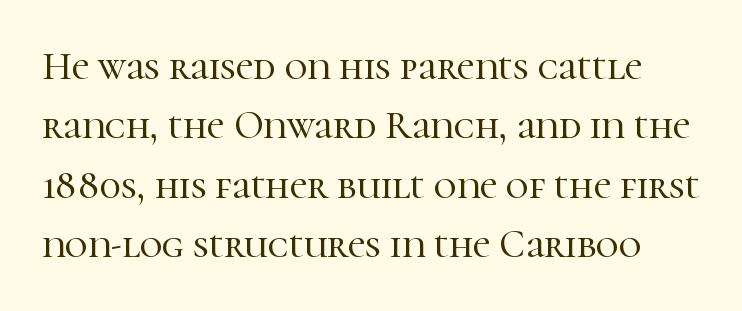
{"serif": "yes", "italic": "no", "width": "normal", "stroke_contrast": "high", "x_height": "medium", "monospaced": "no", "underline": "no", "line_spacing": "normal", "line_spacing_ratio": 1.52, "letter_spacing": "normal", "letter_spacing_em": 0.0, "glyph_px": 39}
